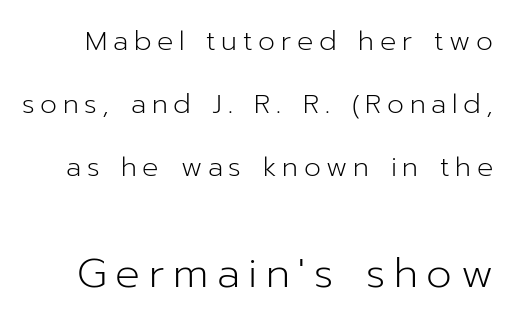
The image shows 41 px light sans-serif type, upright; set loose line spacing (2.33x), unusually wide letter spacing (+0.21 em), not underlined; the second (bottom) block is 1.52x larger; low stroke contrast and a medium x-height.
